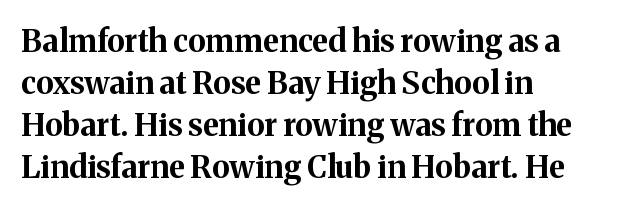
Notice how thick the strokes are: this is what a full bold looks like. The letters sit at their default tracking, neither squeezed nor spread. Horizontal alignment here is leftward, the default for most running prose. These lines are rendered in a variable-pitch font. Whoever set this chose a conventional vertical rhythm.
